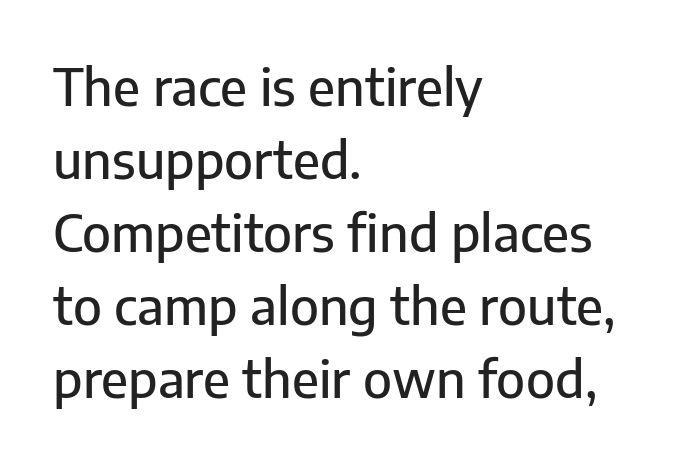
The font family rendered here belongs to the sans-serif group. Evenly set lines give the paragraph a standard silhouette. Words float on clear page, feet unadorned. Look at the tracking — it's just the regular setting, nothing added. A typesetter would call this proportional, since set widths differ per character.
